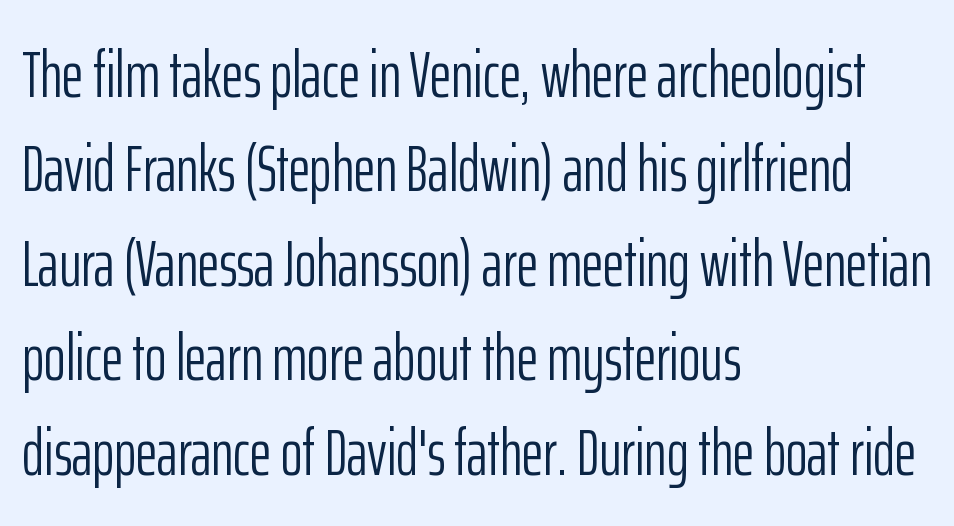
The image shows 66 px light, condensed sans-serif type, upright; set left-aligned, normal line spacing (1.43x), normal letter spacing, not underlined; low stroke contrast and a medium x-height.
